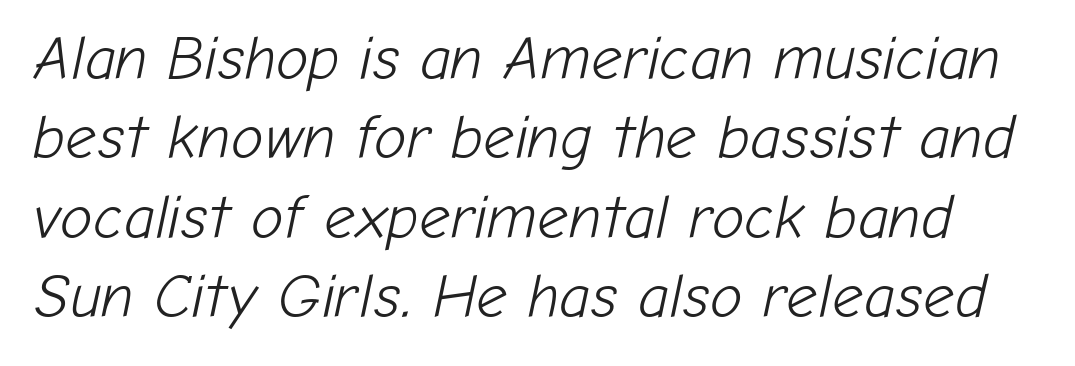
Q: Is the text bold? A: No.
Q: Is the text italic (slanted)? A: Yes, it leans right by about 12 degrees.
Q: Is the text underlined? A: No.
Q: Is the spacing between letters normal or unusually wide? A: Normal.
Q: Is the spacing between lines tight, normal or loose? A: Normal.
Q: Width (condensed, normal, or wide)? A: Normal.
Q: Stroke contrast? A: Low.
Q: x-height? A: Medium.
Q: Monospaced? A: No.
